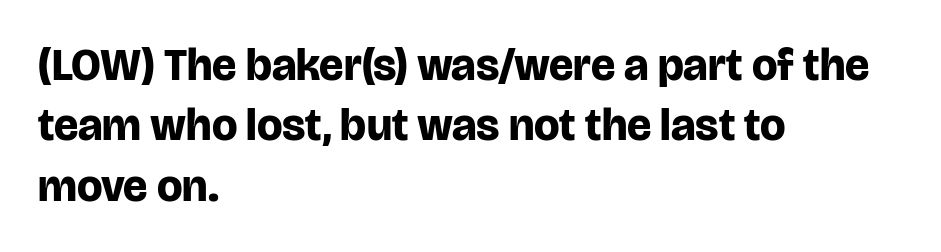
Do the characters align in a grid? No, the font is proportional. It's the straight-up-and-down kind of type. This sample uses plain, unmodified letter spacing. This rendering features lettering with no underline. These lines are composed in type without serifs. Line beginnings align vertically; line endings do not.
